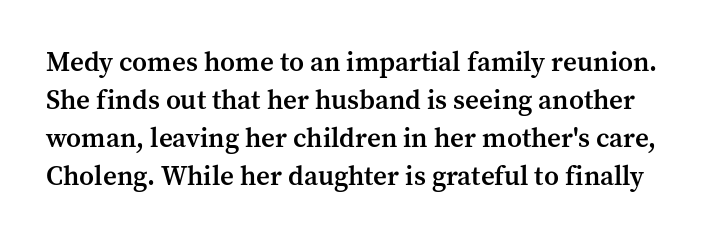
{"italic": "no", "bold": "semi", "underline": "no", "line_spacing": "normal", "line_spacing_ratio": 1.41, "letter_spacing": "normal", "letter_spacing_em": 0.0, "glyph_px": 27}
